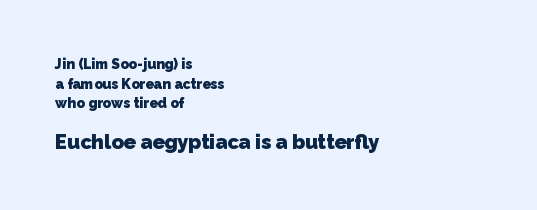
The following chunk of copy outweighs the initial chunk in type size. Standard letterfit; no display-style spreading of the glyphs. The rows are spaced the way most documents space them. The lines in this sample share a left origin and differ only in where they stop.
